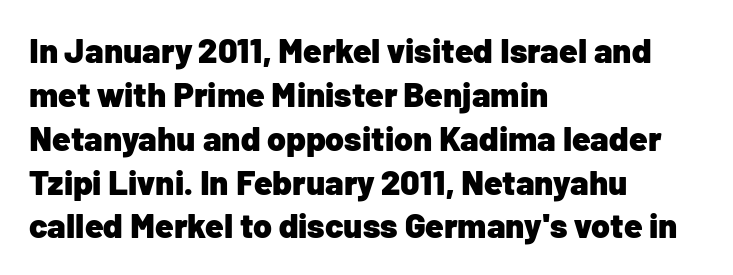
Q: Is the text bold? A: Yes.
Q: Is the text italic (slanted)? A: No, it is upright.
Q: Is the typeface a serif or a sans-serif typeface? A: Sans-serif.
Q: Is the text underlined? A: No.
Q: How is the paragraph aligned? A: Left-aligned.
Q: Is the spacing between letters normal or unusually wide? A: Normal.
Q: Is the spacing between lines tight, normal or loose? A: Normal.
Q: Width (condensed, normal, or wide)? A: Normal.
Q: Stroke contrast? A: Low.
Q: x-height? A: Medium.
Q: Monospaced? A: No.
